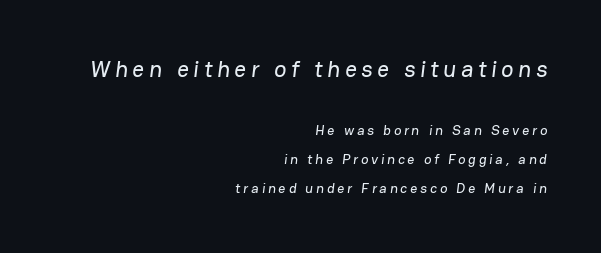
The image shows 23 px text type; set right-aligned, loose line spacing (2.1x), unusually wide letter spacing (+0.2 em), not underlined; the first (top) block is 1.64x larger.
